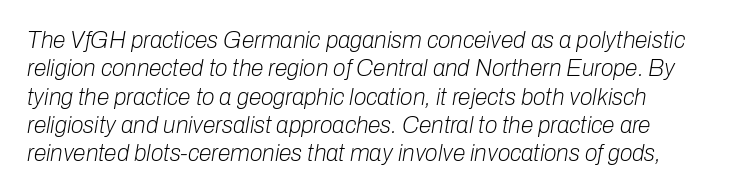
{"italic": "yes", "lean": "right", "slant_degrees": 10, "bold": "no", "underline": "no", "line_spacing_ratio": 1.23, "letter_spacing": "normal", "letter_spacing_em": 0.0, "glyph_px": 23}
